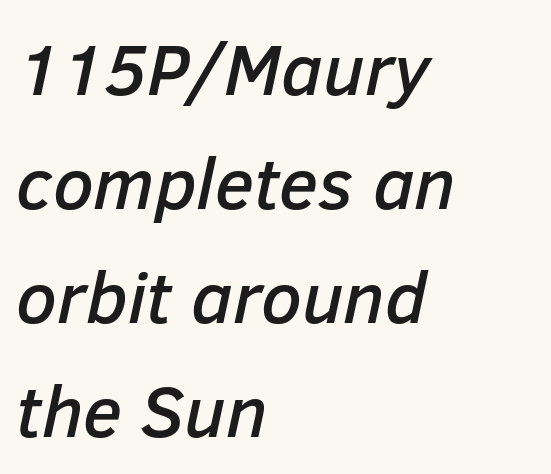
Character widths vary here, with narrow letters taking less room than wide ones. A classic flush-left, rag-right setting is used for this passage. Leading: standard. The zone under the glyphs is completely vacant. The face used here is rendered with its standard letterfit. The font's italic variant was chosen for this text.
